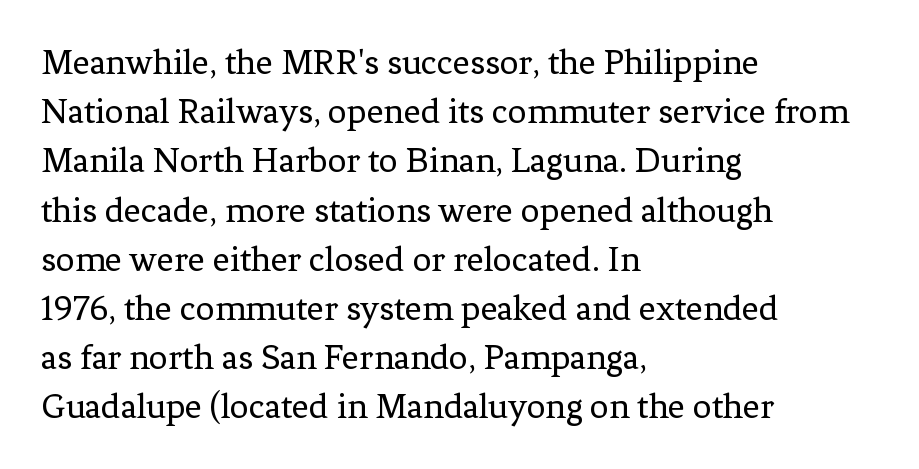
Q: Is the text bold? A: No.
Q: Is the text italic (slanted)? A: No, it is upright.
Q: Is the typeface a serif or a sans-serif typeface? A: Serif.
Q: Is the text underlined? A: No.
Q: How is the paragraph aligned? A: Left-aligned.
Q: Is the spacing between letters normal or unusually wide? A: Normal.
Q: Is the spacing between lines tight, normal or loose? A: Normal.
Q: Width (condensed, normal, or wide)? A: Normal.
Q: Stroke contrast? A: Low.
Q: x-height? A: Medium.
Q: Monospaced? A: No.
